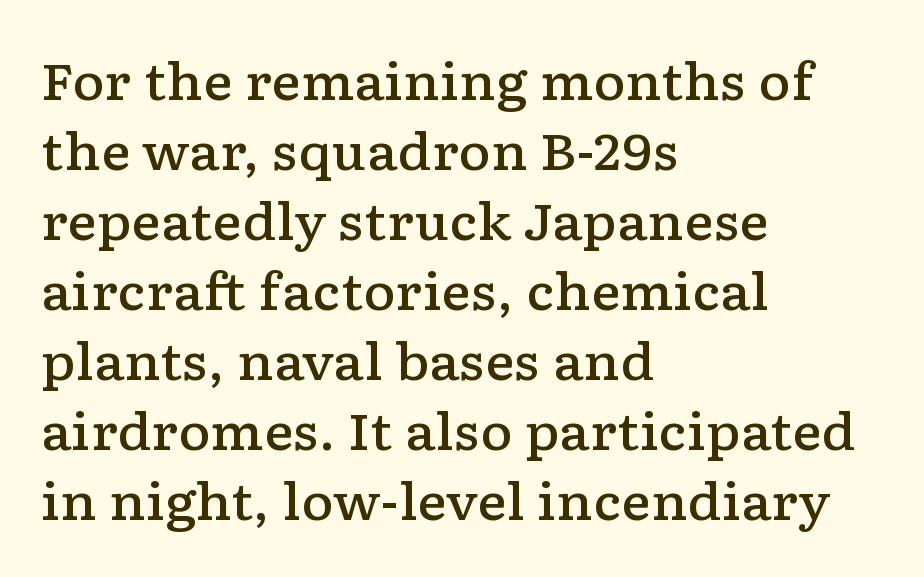
Spacing between characters is what you'd get straight out of the box. The paragraph shown leans on its left margin. Regarding serifs, this sample has them. You could not count columns in this text — the font is proportionally spaced. Beneath every word, the page is bare.
